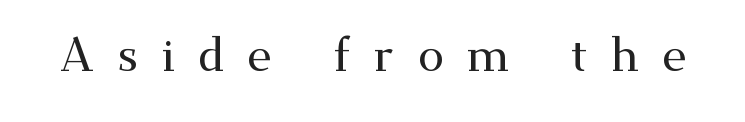
{"serif": "yes", "italic": "no", "width": "wide", "stroke_contrast": "medium", "x_height": "small", "monospaced": "no", "underline": "no", "letter_spacing": "wide", "letter_spacing_em": 0.49, "glyph_px": 47}
